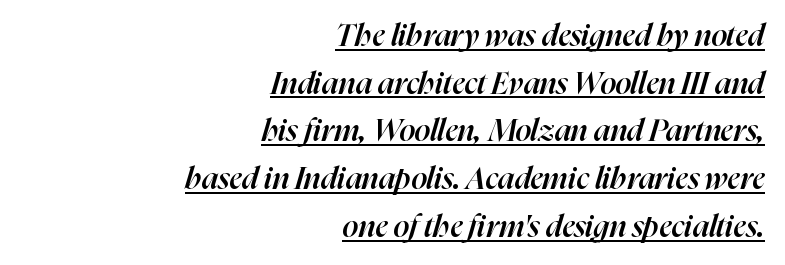
The image shows 31 px semibold type, italic (leaning right); set right-aligned, normal line spacing (1.54x), normal letter spacing, underlined; high stroke contrast and a medium x-height.
